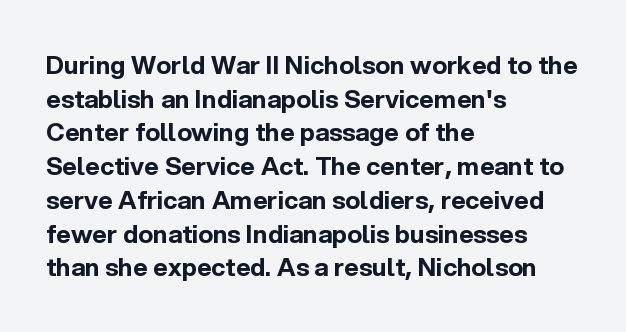
Students, note that the glyphs here touch the page at normal intervals. Chunky letters — that's bold for sure. Descenders are the only things crossing below the line. Notice how the passage keeps a crisp vertical edge on the left only.
